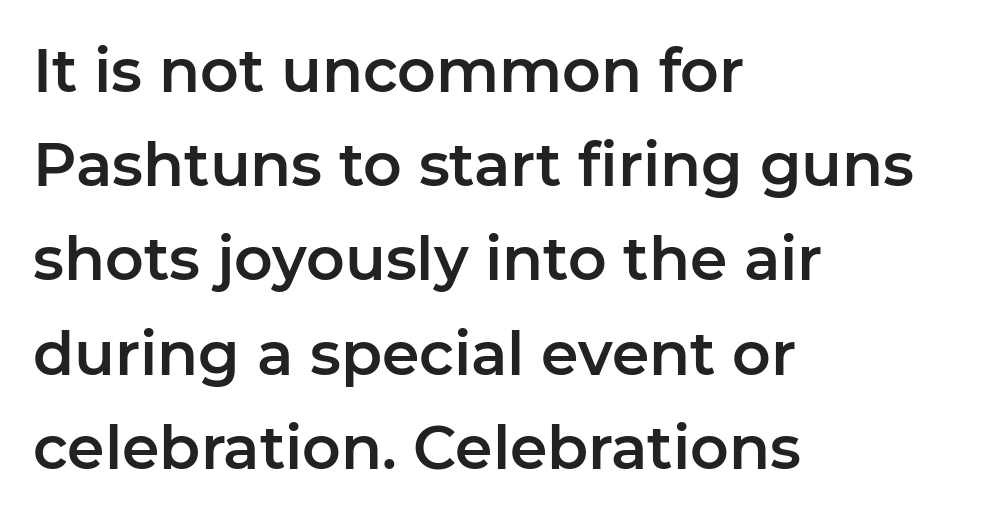
Q: Is the text italic (slanted)? A: No, it is upright.
Q: Is the typeface a serif or a sans-serif typeface? A: Sans-serif.
Q: Is the text underlined? A: No.
Q: How is the paragraph aligned? A: Left-aligned.
Q: Is the spacing between letters normal or unusually wide? A: Normal.
Q: Is the spacing between lines tight, normal or loose? A: Normal.
Q: Width (condensed, normal, or wide)? A: Normal.
Q: Stroke contrast? A: Low.
Q: x-height? A: Medium.
Q: Monospaced? A: No.
